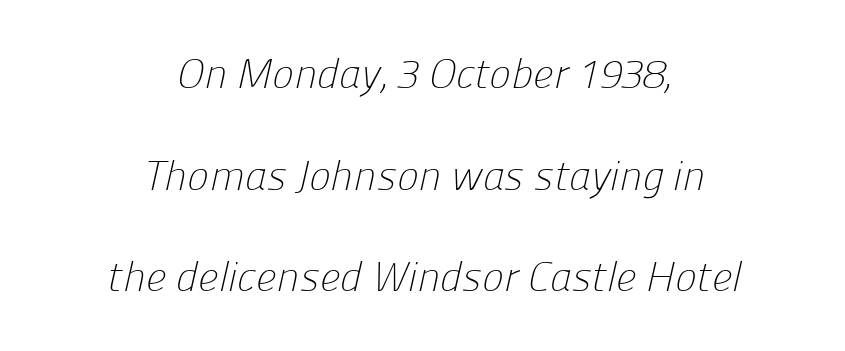
The image shows 41 px light sans-serif type; set centered, loose line spacing (2.48x), normal letter spacing, not underlined; low stroke contrast and a medium x-height.
